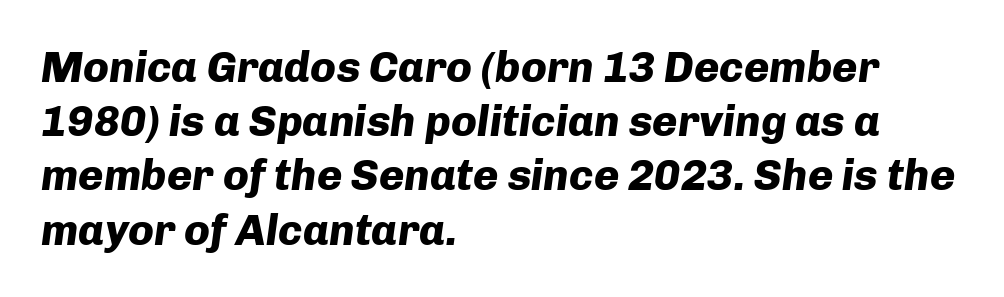
The image shows 43 px heavy type, italic (leaning right); set left-aligned, normal line spacing (1.26x), normal letter spacing, not underlined; low stroke contrast and a medium x-height.
